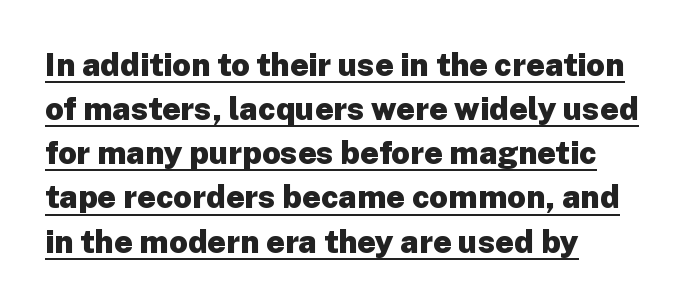
Q: Is the text bold? A: Yes.
Q: Is the text italic (slanted)? A: No, it is upright.
Q: Is the typeface a serif or a sans-serif typeface? A: Sans-serif.
Q: Is the text underlined? A: Yes.
Q: How is the paragraph aligned? A: Left-aligned.
Q: Is the spacing between letters normal or unusually wide? A: Normal.
Q: Is the spacing between lines tight, normal or loose? A: Normal.
Q: Width (condensed, normal, or wide)? A: Normal.
Q: Stroke contrast? A: Low.
Q: x-height? A: Medium.
Q: Monospaced? A: No.
